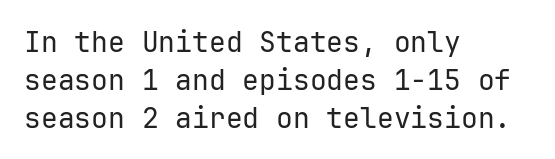
A typesetter would mark this as roman, not italic. The rendering uses typewriter-style spacing with identical character cells. No extra ink here — the face is not bold. The setting favours the left margin, as ordinary paragraphs usually do. The glyphs in this specimen are sans serif. The letters sit at their default tracking, neither squeezed nor spread.
